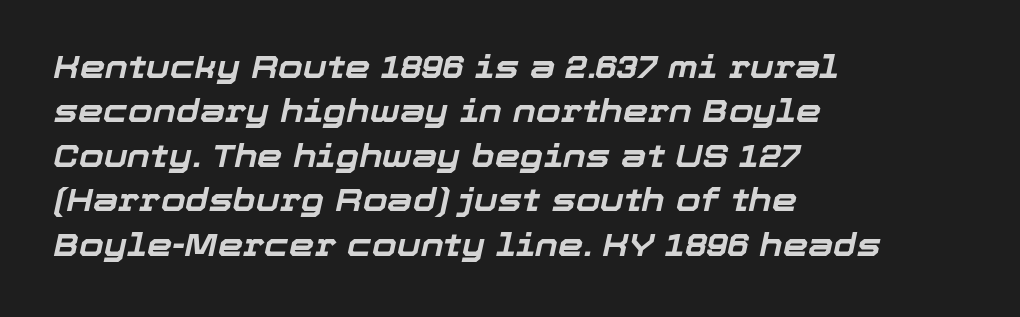
{"italic": "yes", "lean": "right", "slant_degrees": 12, "bold": "yes", "weight": "bold", "width": "normal", "stroke_contrast": "low", "x_height": "medium", "monospaced": "no", "underline": "no", "align": "left", "line_spacing": "normal", "line_spacing_ratio": 1.39, "letter_spacing": "normal", "letter_spacing_em": 0.0, "glyph_px": 32}
